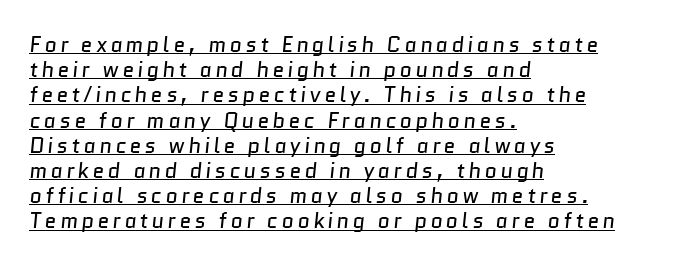
The image shows 21 px text type; set left-aligned, line spacing 1.2x, underlined.
